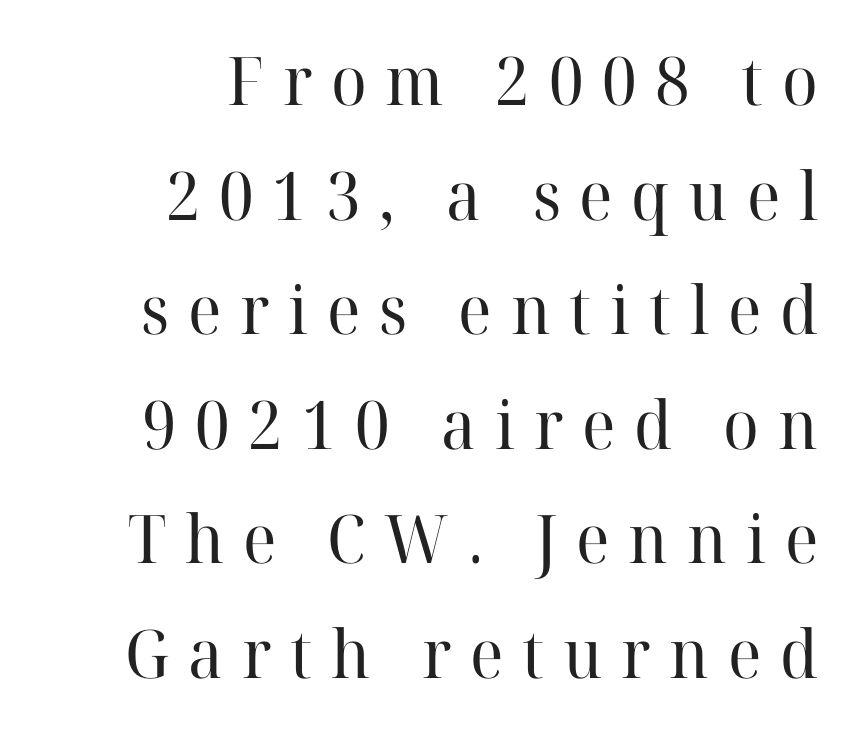
Bare-footed words on every line. These lines are rendered in a variable-pitch font. The axis of the letterforms is exactly vertical. The letters look calm and open, with moderate or lighter stems. Yep, those are serifs on the letters. If you drew a ruler down the right edge, every line would touch it.
